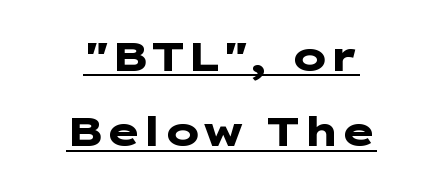
{"serif": "no", "italic": "no", "bold": "yes", "weight": "heavy", "width": "wide", "stroke_contrast": "low", "x_height": "medium", "underline": "yes", "align": "center", "line_spacing_ratio": 1.84, "letter_spacing": "normal", "letter_spacing_em": 0.0, "glyph_px": 41}
